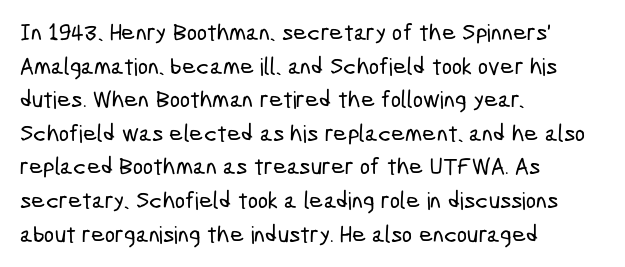
The image shows 24 px text type; set left-aligned, normal line spacing (1.4x), normal letter spacing, not underlined.
